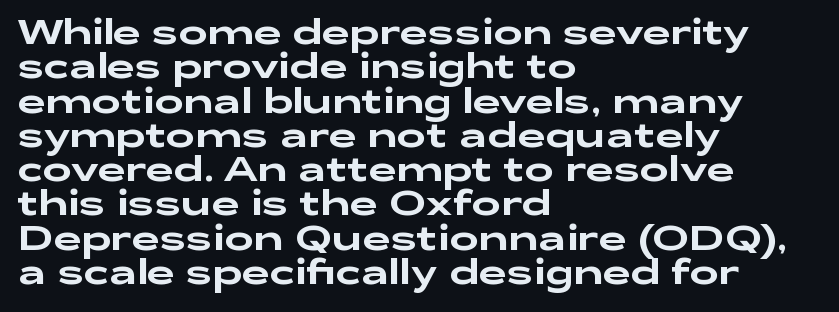
Q: Is the text italic (slanted)? A: No, it is upright.
Q: Is the typeface a serif or a sans-serif typeface? A: Sans-serif.
Q: Is the text underlined? A: No.
Q: How is the paragraph aligned? A: Left-aligned.
Q: Is the spacing between letters normal or unusually wide? A: Normal.
Q: Is the spacing between lines tight, normal or loose? A: Tight.
Q: Width (condensed, normal, or wide)? A: Wide.
Q: Stroke contrast? A: Low.
Q: x-height? A: Medium.
Q: Monospaced? A: No.
